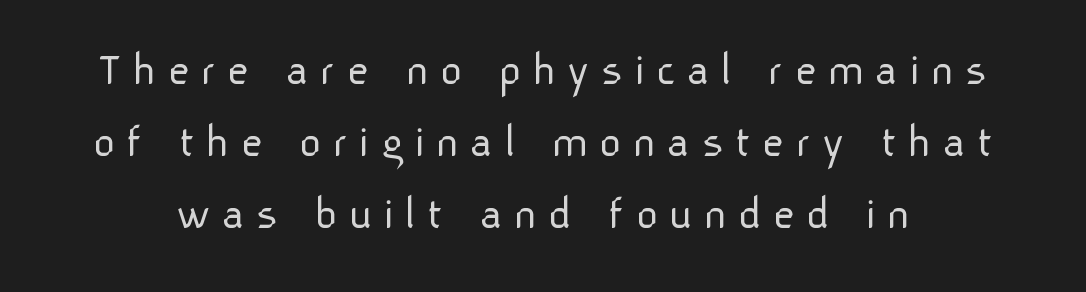
The characters display no serif detailing; their extremities are plain. Honestly, there is no underline to notice here at all. Posture: upright roman. The tracking reads as deliberately expanded to a designer's eye. Varying glyph widths throughout — classic text-font behaviour.
